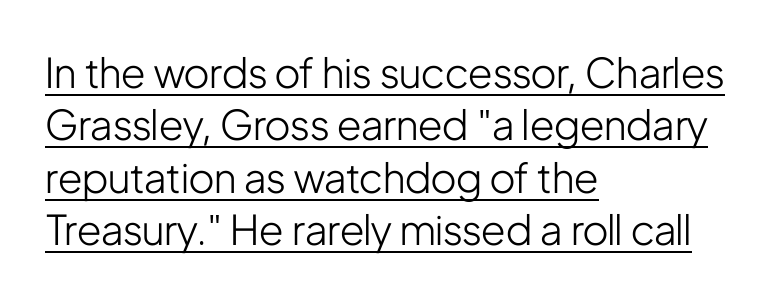
{"serif": "no", "italic": "no", "bold": "no", "weight": "light", "width": "condensed", "stroke_contrast": "low", "x_height": "medium", "monospaced": "no", "underline": "yes", "align": "left", "line_spacing": "normal", "line_spacing_ratio": 1.28, "letter_spacing": "normal", "letter_spacing_em": 0.0, "glyph_px": 41}
